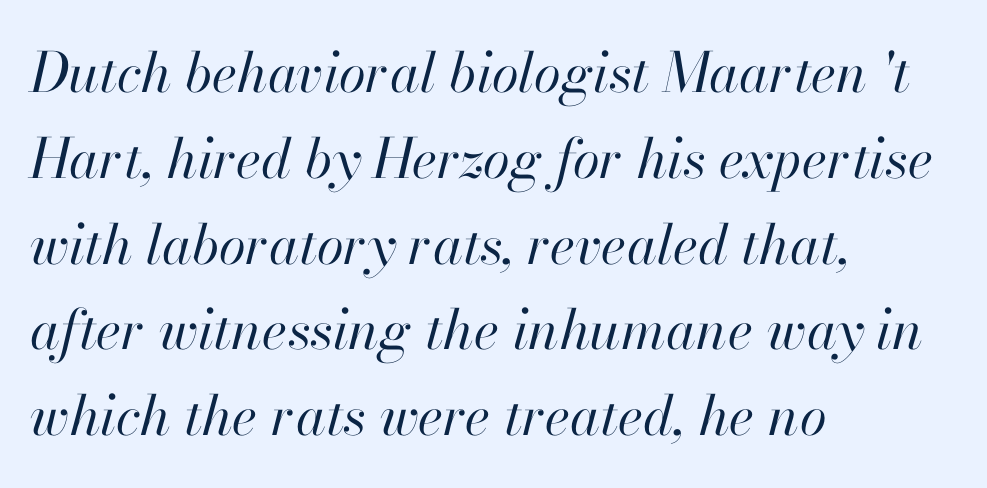
Q: Is the text bold? A: No.
Q: Is the text italic (slanted)? A: Yes, it leans right by about 13 degrees.
Q: Is the text underlined? A: No.
Q: How is the paragraph aligned? A: Left-aligned.
Q: Is the spacing between letters normal or unusually wide? A: Normal.
Q: Is the spacing between lines tight, normal or loose? A: Normal.
Q: Width (condensed, normal, or wide)? A: Normal.
Q: Stroke contrast? A: High.
Q: x-height? A: Small.
Q: Monospaced? A: No.
